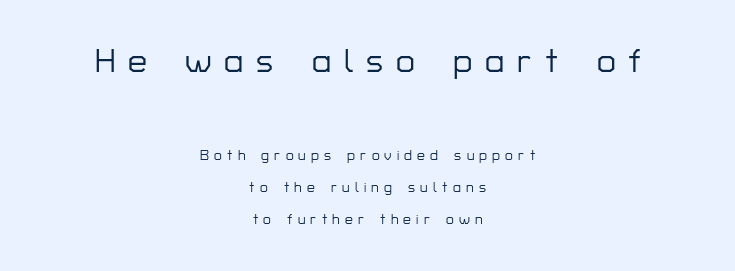
The image shows 34 px sans-serif type, upright; set centered, loose line spacing (2.28x), unusually wide letter spacing (+0.37 em), not underlined; the first (top) block is 2.43x larger; low stroke contrast and a medium x-height.
